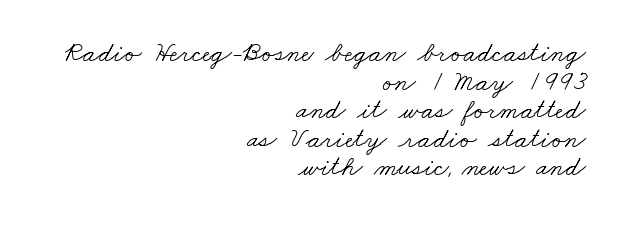
Q: Is the text bold? A: No.
Q: Is the typeface a serif or a sans-serif typeface? A: Serif.
Q: Is the text underlined? A: No.
Q: How is the paragraph aligned? A: Right-aligned.
Q: Is the spacing between letters normal or unusually wide? A: Normal.
Q: Is the spacing between lines tight, normal or loose? A: Tight.
Q: Width (condensed, normal, or wide)? A: Wide.
Q: Stroke contrast? A: Low.
Q: x-height? A: Small.
Q: Monospaced? A: No.
